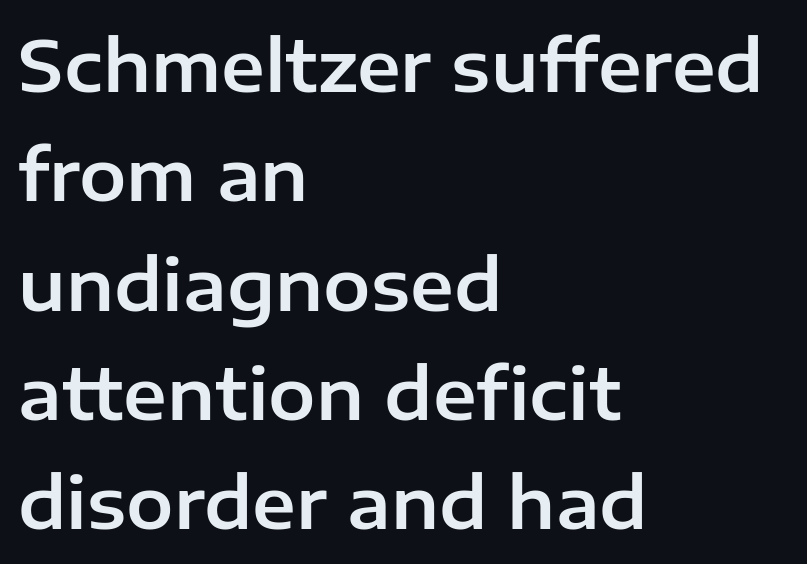
Q: Is the text italic (slanted)? A: No, it is upright.
Q: Is the typeface a serif or a sans-serif typeface? A: Sans-serif.
Q: Is the text underlined? A: No.
Q: How is the paragraph aligned? A: Left-aligned.
Q: Is the spacing between letters normal or unusually wide? A: Normal.
Q: Is the spacing between lines tight, normal or loose? A: Normal.
Q: Width (condensed, normal, or wide)? A: Normal.
Q: Stroke contrast? A: Low.
Q: x-height? A: Medium.
Q: Monospaced? A: No.
